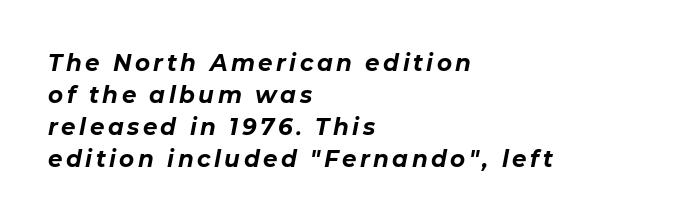
The image shows 23 px bold type, italic (leaning right); set left-aligned, normal line spacing (1.39x), not underlined.
